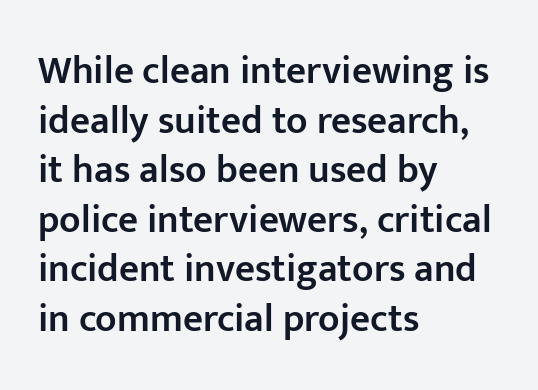
In terms of posture, this sample is upright. Compared with a centered layout, this one pins lines to the left instead. These words are printed semibold, heavier than regular yet not bold. Short note: letters normally spaced. This sample uses a sans-serif face. Descender tails drop into unmarked territory.
